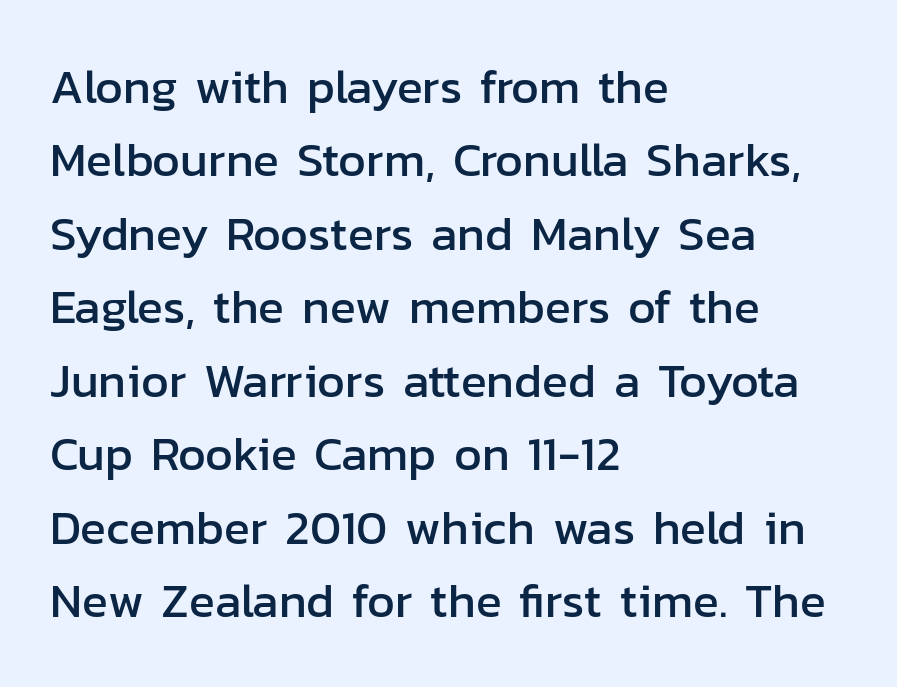
Is the letter spacing exaggerated? No — it looks like the ordinary default. One glance says typical: line gaps are just what's usual. The letters advance in unequal steps, a hallmark of proportional type. Classification — sans serif. The area under the type is left untouched. It's the straight-up-and-down kind of type.
